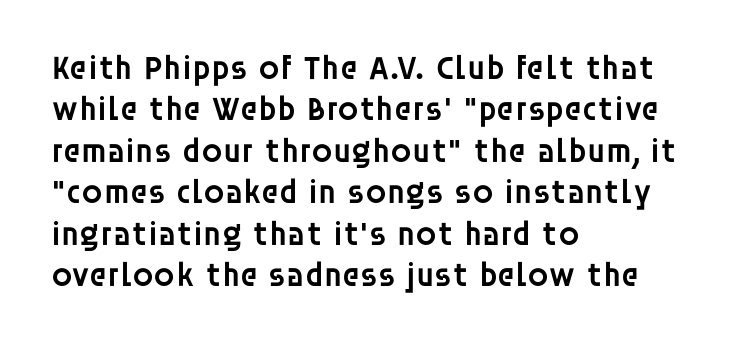
Q: Is the text bold? A: Semi-bold.
Q: Is the text italic (slanted)? A: No, it is upright.
Q: Is the typeface a serif or a sans-serif typeface? A: Sans-serif.
Q: Is the text underlined? A: No.
Q: How is the paragraph aligned? A: Left-aligned.
Q: Is the spacing between letters normal or unusually wide? A: Normal.
Q: Width (condensed, normal, or wide)? A: Normal.
Q: Stroke contrast? A: Low.
Q: x-height? A: Large.
Q: Monospaced? A: No.
